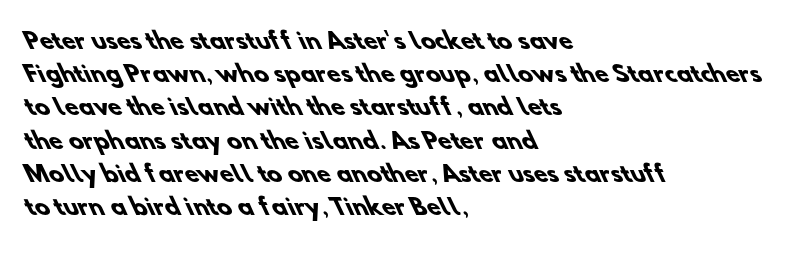
The image shows 22 px bold type; set left-aligned, normal line spacing (1.51x), normal letter spacing, not underlined.
